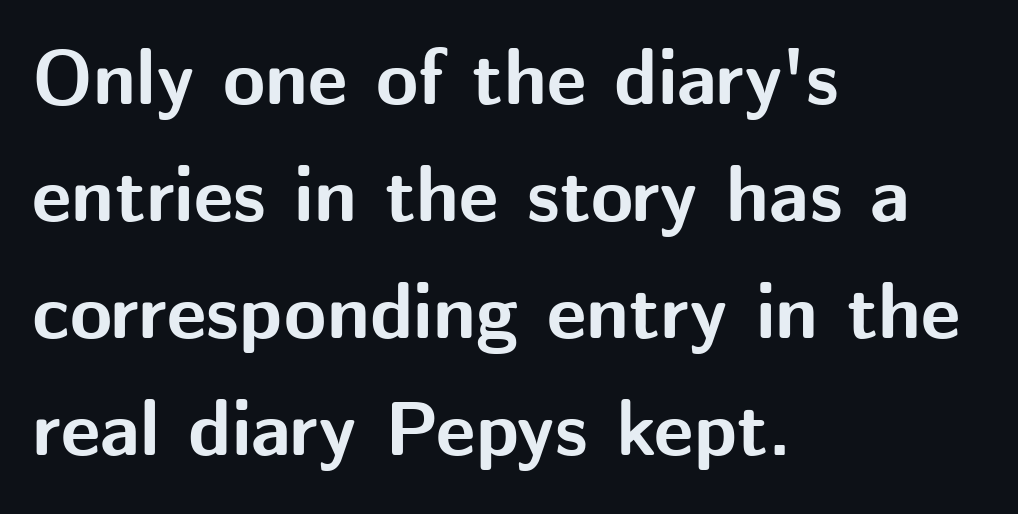
The image shows 77 px bold sans-serif type, upright; set left-aligned, normal line spacing (1.52x), normal letter spacing, not underlined; medium stroke contrast and a medium x-height.
